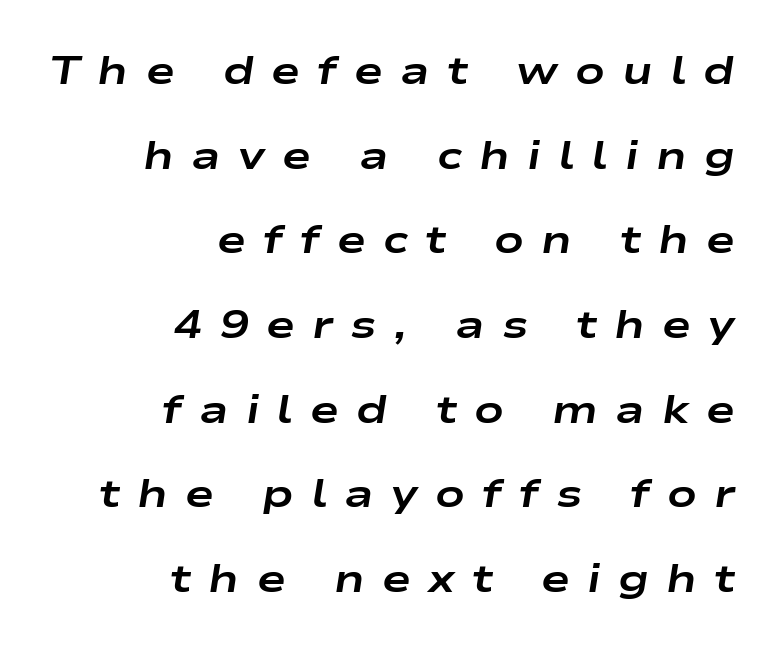
Q: Is the text bold? A: Yes.
Q: Is the text italic (slanted)? A: Yes, it leans right by about 9 degrees.
Q: Is the text underlined? A: No.
Q: How is the paragraph aligned? A: Right-aligned.
Q: Is the spacing between letters normal or unusually wide? A: Unusually wide.
Q: Is the spacing between lines tight, normal or loose? A: Loose.
Q: Width (condensed, normal, or wide)? A: Wide.
Q: Stroke contrast? A: Low.
Q: x-height? A: Medium.
Q: Monospaced? A: No.
